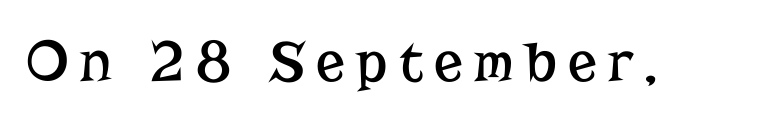
Stroke terminals: seriffed. A light-to-regular cut is what we see here. Descenders hang freely into open space. A roman cut, with each character standing at attention. A typesetter would call this proportional, since set widths differ per character.
